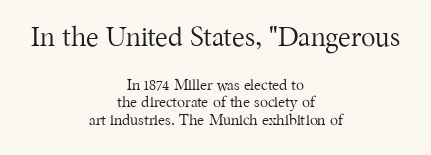
{"italic": "no", "bold": "no", "underline": "no", "align": "center", "line_spacing_ratio": 1.16, "letter_spacing": "normal", "letter_spacing_em": 0.0, "larger_block": "first", "size_ratio": 1.8, "glyph_px": 27}
